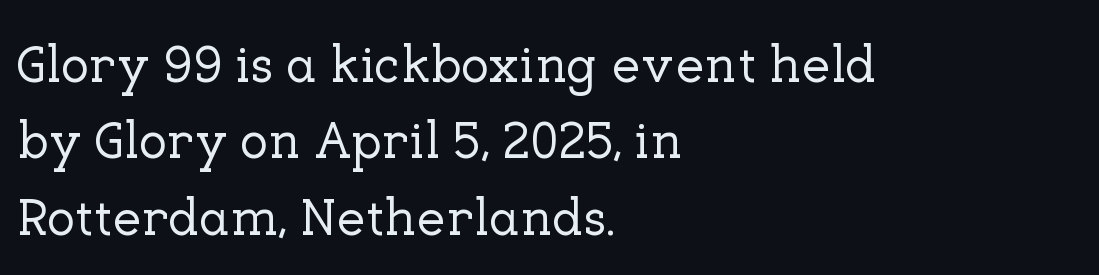
Q: Is the text italic (slanted)? A: No, it is upright.
Q: Is the typeface a serif or a sans-serif typeface? A: Serif.
Q: Is the text underlined? A: No.
Q: How is the paragraph aligned? A: Left-aligned.
Q: Is the spacing between letters normal or unusually wide? A: Normal.
Q: Is the spacing between lines tight, normal or loose? A: Normal.
Q: Width (condensed, normal, or wide)? A: Normal.
Q: Stroke contrast? A: Low.
Q: x-height? A: Medium.
Q: Monospaced? A: No.
